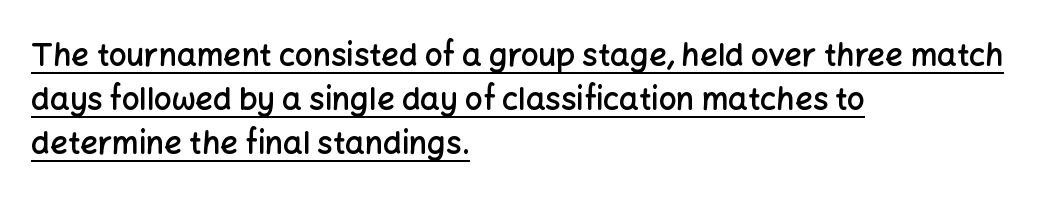
The image shows 31 px semibold sans-serif type, upright; set left-aligned, normal line spacing (1.42x), normal letter spacing, underlined; low stroke contrast and a medium x-height.
